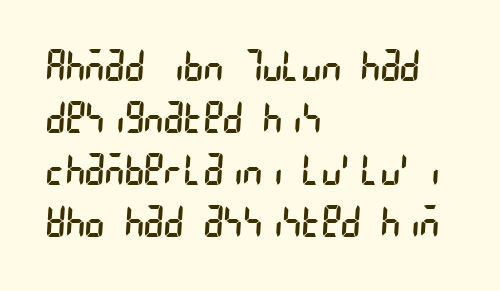
{"serif": "no", "bold": "no", "weight": "regular", "width": "condensed", "stroke_contrast": "low", "x_height": "large", "underline": "no", "align": "left", "line_spacing_ratio": 1.24, "letter_spacing": "normal", "letter_spacing_em": 0.0, "glyph_px": 42}
